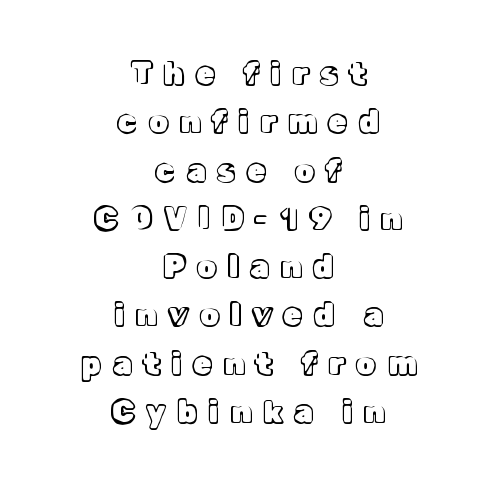
{"italic": "no", "width": "normal", "x_height": "medium", "monospaced": "no", "underline": "no", "align": "center", "line_spacing": "normal", "line_spacing_ratio": 1.61, "letter_spacing": "wide", "letter_spacing_em": 0.4, "glyph_px": 30}
